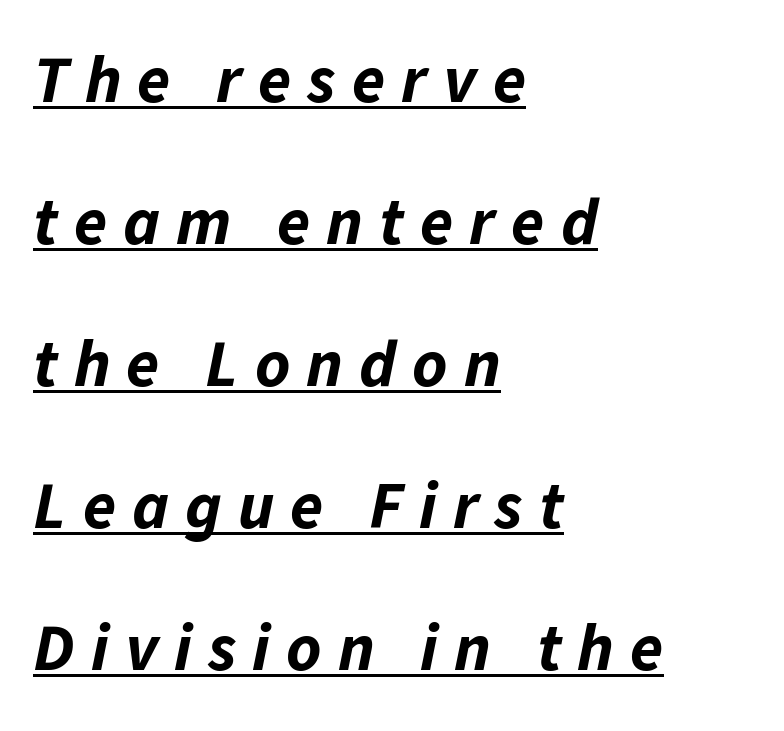
{"italic": "yes", "lean": "right", "slant_degrees": 11, "bold": "yes", "weight": "bold", "width": "normal", "stroke_contrast": "low", "x_height": "medium", "monospaced": "no", "underline": "yes", "align": "left", "line_spacing": "loose", "line_spacing_ratio": 2.12, "letter_spacing": "wide", "letter_spacing_em": 0.24, "glyph_px": 67}
